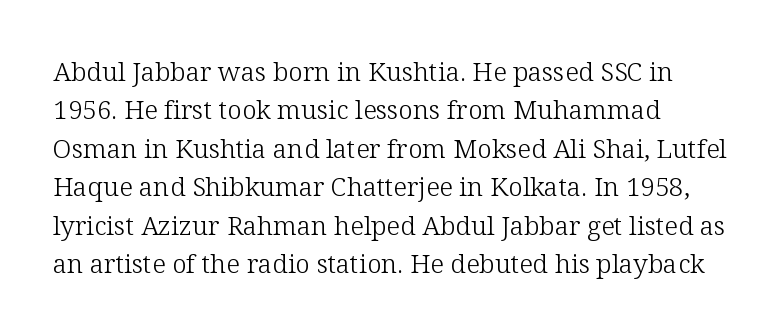
Leftover space on each line is placed entirely after the last word. The font sits on the lighter half of the weight spectrum, regular included. Here the glyphs are tracked normally, forming tight word shapes. Evenly set lines give the paragraph a standard silhouette. The area under the type is left untouched. The letters stand upright; this is a roman face.
